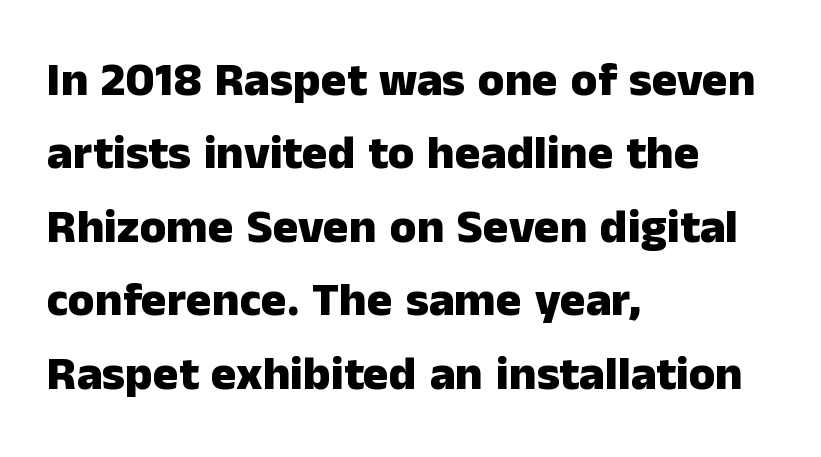
Does the weight exceed regular? Yes, all the way to bold. Honestly, there is no underline to notice here at all. Posture: upright roman. Character widths vary here, with narrow letters taking less room than wide ones.
